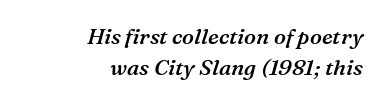
The image shows 22 px text type, italic (leaning right); set right-aligned, normal line spacing (1.41x), normal letter spacing, not underlined.
